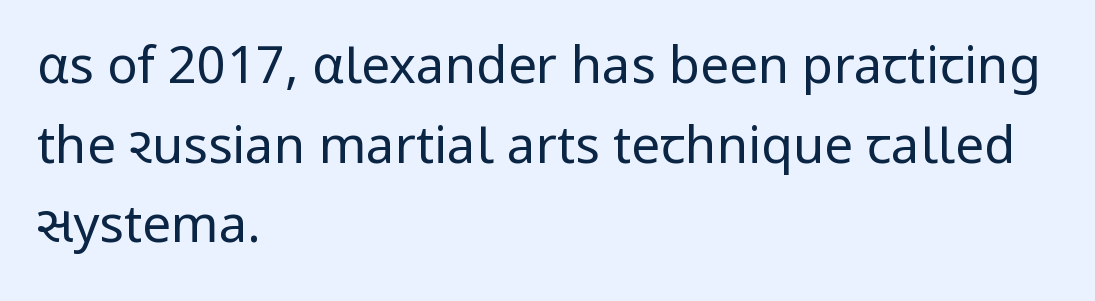
Q: Is the text bold? A: No.
Q: Is the text italic (slanted)? A: No, it is upright.
Q: Is the typeface a serif or a sans-serif typeface? A: Sans-serif.
Q: Is the text underlined? A: No.
Q: How is the paragraph aligned? A: Left-aligned.
Q: Is the spacing between letters normal or unusually wide? A: Normal.
Q: Is the spacing between lines tight, normal or loose? A: Normal.
Q: Width (condensed, normal, or wide)? A: Normal.
Q: Stroke contrast? A: Low.
Q: x-height? A: Medium.
Q: Monospaced? A: No.
